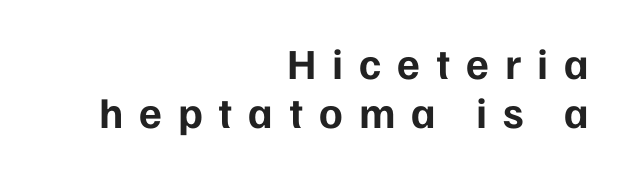
Q: Is the text bold? A: Yes.
Q: Is the text italic (slanted)? A: No, it is upright.
Q: Is the typeface a serif or a sans-serif typeface? A: Sans-serif.
Q: Is the text underlined? A: No.
Q: How is the paragraph aligned? A: Right-aligned.
Q: Is the spacing between letters normal or unusually wide? A: Unusually wide.
Q: Is the spacing between lines tight, normal or loose? A: Tight.
Q: Width (condensed, normal, or wide)? A: Normal.
Q: Stroke contrast? A: Low.
Q: x-height? A: Medium.
Q: Monospaced? A: No.
